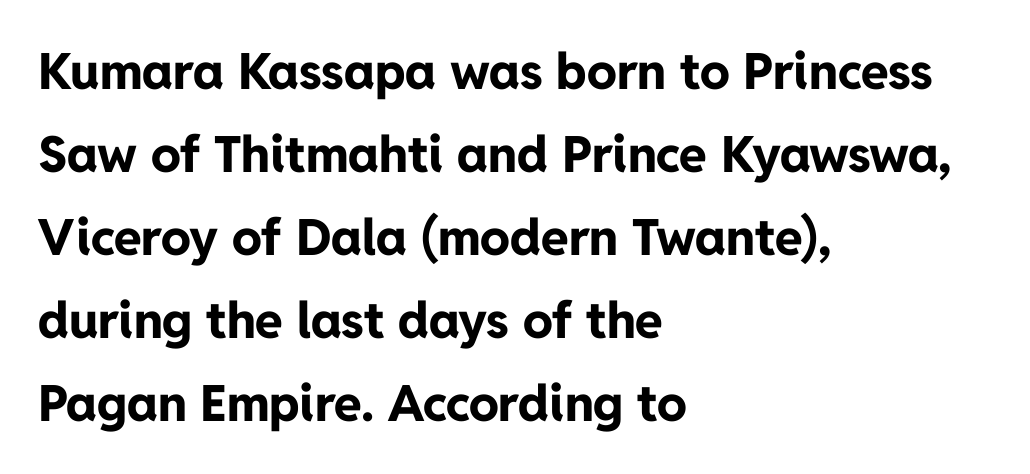
The image shows 50 px bold sans-serif type, upright; set left-aligned, normal line spacing (1.66x), normal letter spacing, not underlined; low stroke contrast and a medium x-height.
